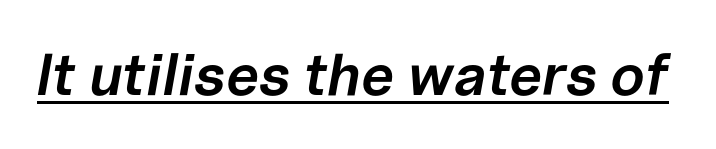
Observe the ordinary spacing: letters are neighbours, not strangers. Notice the strokes are somewhat thickened but not fully heavy: this is a semibold. Style check: oblique. Underline: present. Note the varied advance widths — an 'i' is clearly narrower than an 'm'.
